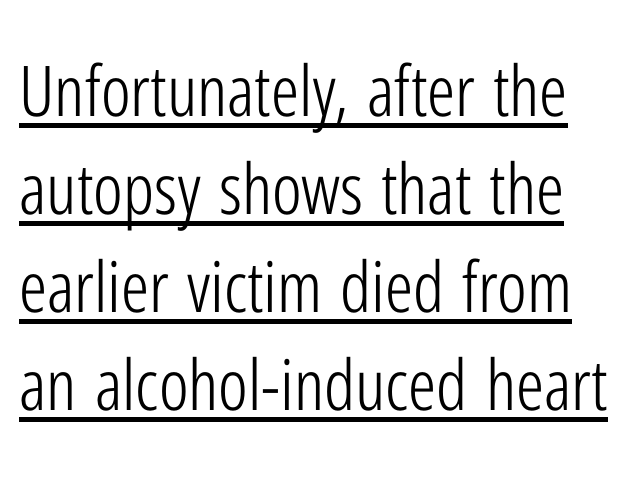
Is this a fixed-width face? No — the glyphs have proportional, varying widths. Compared with typical paragraphs, the rows here are spaced about the same. Weight class: somewhere from thin through regular. Emphasis is given by a line drawn under the lettering. Nope, not italic — everything's standing straight. The rendering shows plain stroke endings on the letterforms — a sans-serif design.
